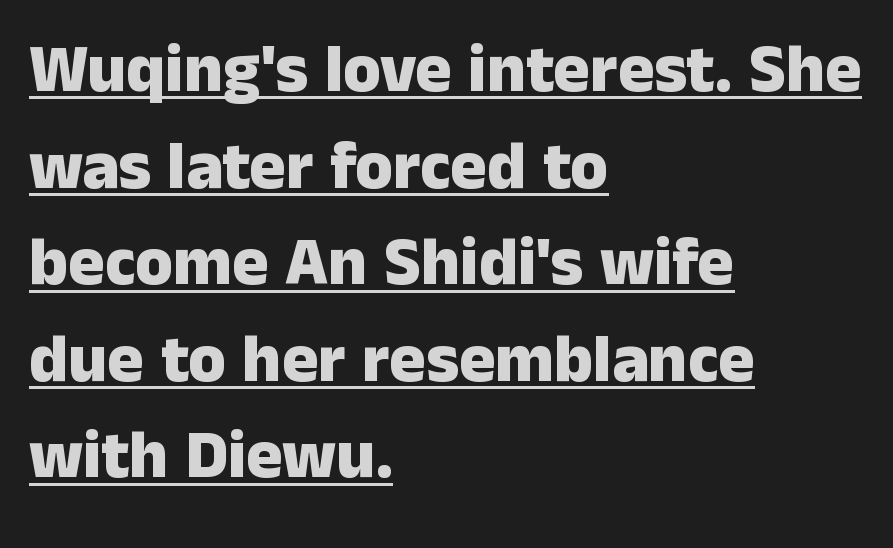
{"serif": "no", "italic": "no", "bold": "yes", "weight": "heavy", "width": "normal", "stroke_contrast": "low", "x_height": "medium", "monospaced": "no", "underline": "yes", "align": "left", "line_spacing": "normal", "line_spacing_ratio": 1.42, "letter_spacing": "normal", "letter_spacing_em": 0.0, "glyph_px": 68}
